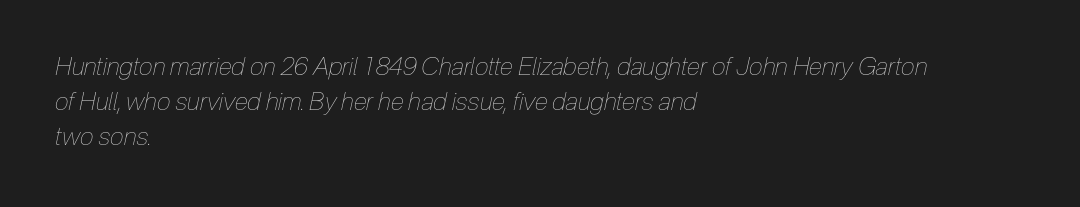
{"italic": "yes", "lean": "right", "slant_degrees": 12, "bold": "no", "underline": "no", "align": "left", "line_spacing": "normal", "line_spacing_ratio": 1.41, "letter_spacing": "normal", "letter_spacing_em": 0.0, "glyph_px": 25}
